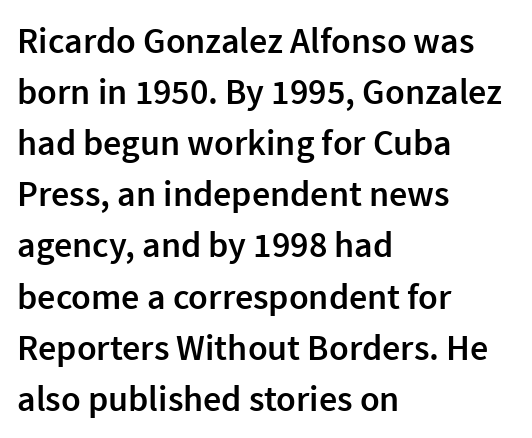
Q: Is the text bold? A: Semi-bold.
Q: Is the text italic (slanted)? A: No, it is upright.
Q: Is the typeface a serif or a sans-serif typeface? A: Sans-serif.
Q: Is the text underlined? A: No.
Q: How is the paragraph aligned? A: Left-aligned.
Q: Is the spacing between letters normal or unusually wide? A: Normal.
Q: Is the spacing between lines tight, normal or loose? A: Normal.
Q: Width (condensed, normal, or wide)? A: Normal.
Q: x-height? A: Medium.
Q: Monospaced? A: No.
